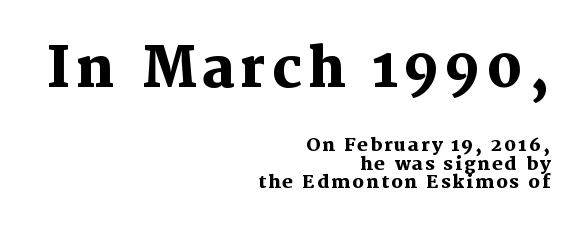
{"serif": "yes", "italic": "no", "bold": "yes", "weight": "heavy", "width": "normal", "stroke_contrast": "medium", "x_height": "medium", "monospaced": "no", "underline": "no", "align": "right", "line_spacing": "tight", "line_spacing_ratio": 1.02, "larger_block": "first", "size_ratio": 3.0, "glyph_px": 54}
